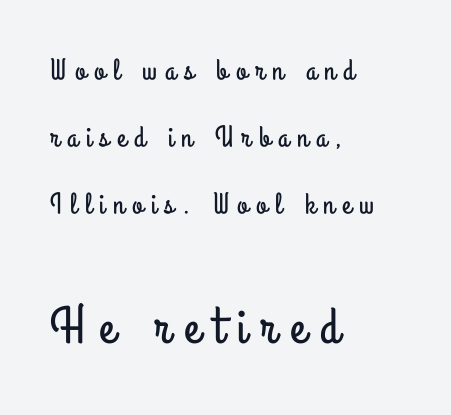
If you drew a ruler down the left edge, every line would touch it. Does the lettering tilt? It doesn't — this is upright. Tracking value appears strongly positive — letters spread wide. Nothing sits at the stroke ends, so this counts as sans-serif. The emphasis by scale lands on block number two, below.
